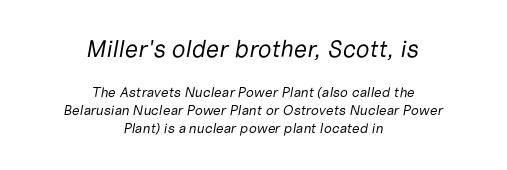
It's the slanting kind of type. A student would call this center alignment; a typographer would say set centered. Stroke thickness stays within the range of a standard reading face or lighter. Is there much room between lines? A standard amount, neither cramped nor airy. The foot of each line stays bare and open. Words appear dense and cohesive because spacing is normal.
